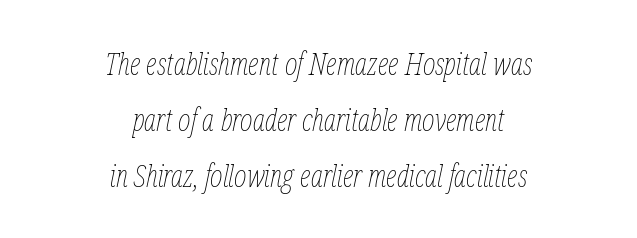
Q: Is the text bold? A: No.
Q: Is the text italic (slanted)? A: Yes, it leans right by about 12 degrees.
Q: Is the text underlined? A: No.
Q: How is the paragraph aligned? A: Centered.
Q: Is the spacing between letters normal or unusually wide? A: Normal.
Q: Width (condensed, normal, or wide)? A: Condensed.
Q: Stroke contrast? A: Low.
Q: x-height? A: Medium.
Q: Monospaced? A: No.
